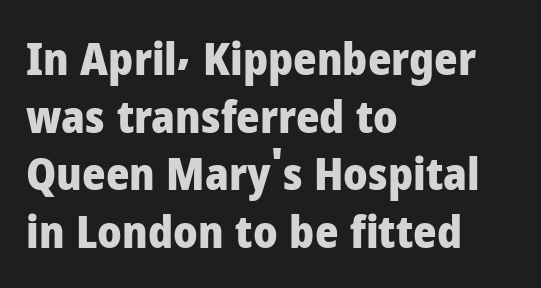
Strong, thick strokes mark this as bold type. In terms of leading, this rendering sits right in the middle. How are the letters spaced? Ordinarily, with no added tracking. Looks like regular typesetting: each glyph gets only the width it needs.
